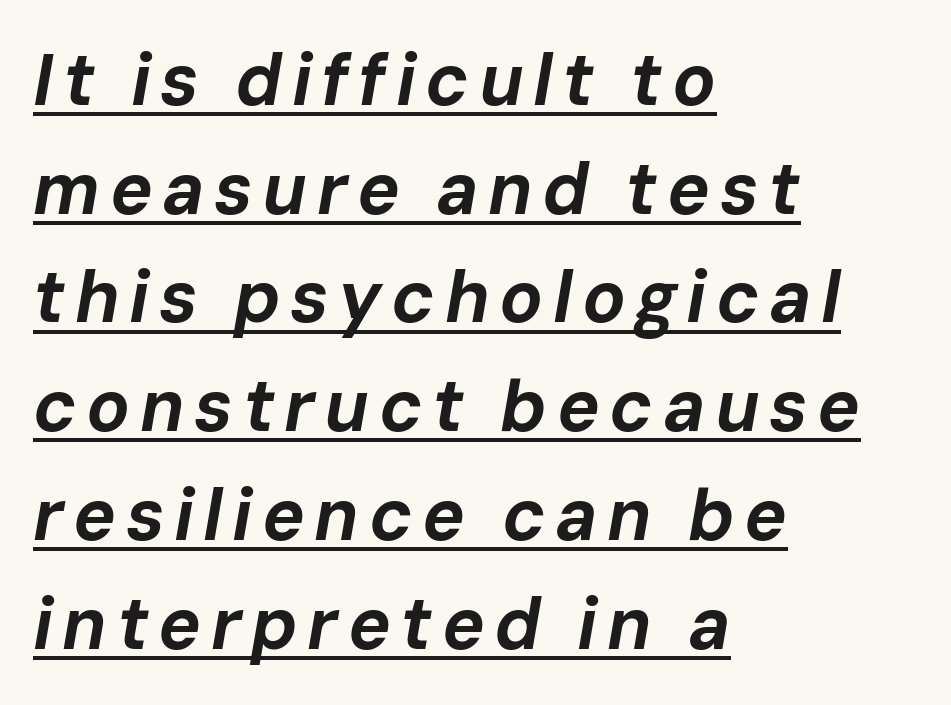
{"italic": "yes", "lean": "right", "slant_degrees": 10, "bold": "yes", "weight": "bold", "width": "normal", "stroke_contrast": "low", "x_height": "medium", "monospaced": "no", "underline": "yes", "align": "left", "line_spacing": "normal", "line_spacing_ratio": 1.51, "glyph_px": 72}
